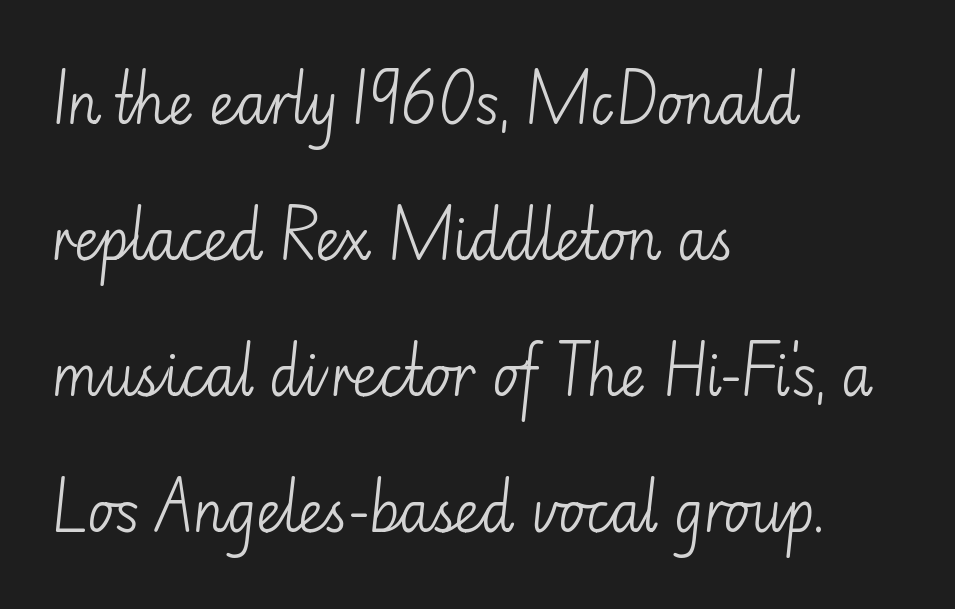
{"serif": "no", "bold": "no", "weight": "light", "width": "normal", "stroke_contrast": "low", "x_height": "small", "monospaced": "no", "underline": "no", "align": "left", "line_spacing": "loose", "line_spacing_ratio": 2.47, "letter_spacing": "normal", "letter_spacing_em": 0.0, "glyph_px": 55}
